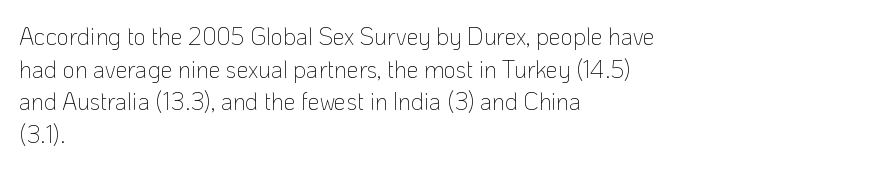
{"italic": "no", "bold": "no", "underline": "no", "align": "left", "line_spacing": "normal", "line_spacing_ratio": 1.36, "letter_spacing": "normal", "letter_spacing_em": 0.0, "glyph_px": 24}
